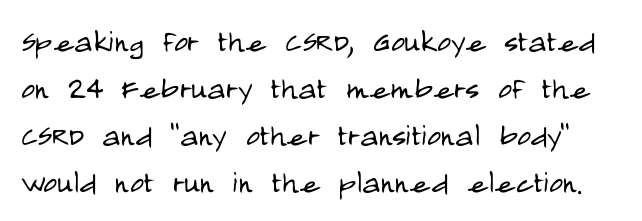
The image shows 38 px light, condensed sans-serif type, upright; set line spacing 1.24x, normal letter spacing, not underlined; low stroke contrast and a large x-height.
